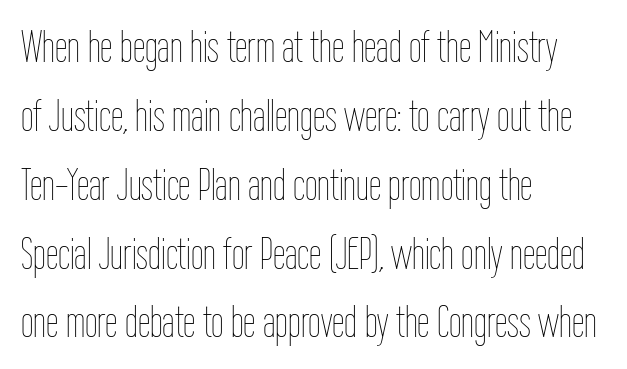
The image shows 45 px thin, condensed type, upright; set left-aligned, normal line spacing (1.53x), normal letter spacing, not underlined; low stroke contrast and a medium x-height.
